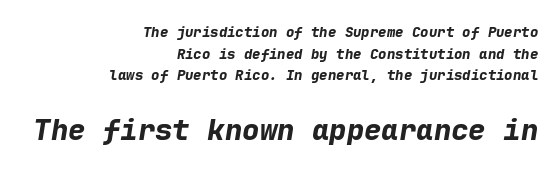
{"italic": "yes", "lean": "right", "slant_degrees": 9, "bold": "yes", "weight": "bold", "width": "normal", "stroke_contrast": "low", "x_height": "medium", "monospaced": "yes", "underline": "no", "align": "right", "line_spacing": "normal", "line_spacing_ratio": 1.54, "letter_spacing": "normal", "letter_spacing_em": 0.0, "larger_block": "second", "size_ratio": 2.07, "glyph_px": 29}
